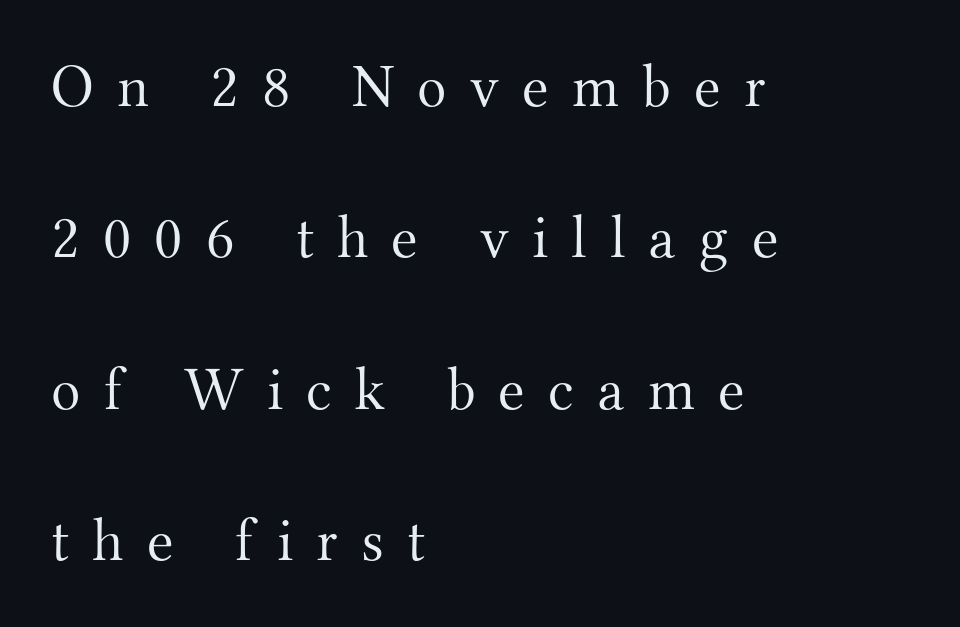
The image shows 61 px light serif type, upright; set left-aligned, loose line spacing (2.48x), unusually wide letter spacing (+0.38 em), not underlined; medium stroke contrast and a small x-height.
